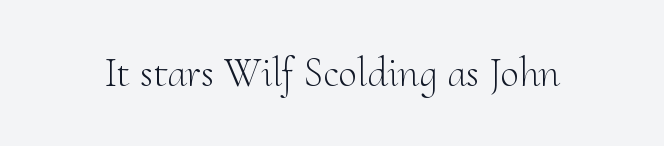
Q: Is the text bold? A: No.
Q: Is the text italic (slanted)? A: No, it is upright.
Q: Is the typeface a serif or a sans-serif typeface? A: Serif.
Q: Is the text underlined? A: No.
Q: Is the spacing between letters normal or unusually wide? A: Normal.
Q: Width (condensed, normal, or wide)? A: Normal.
Q: Stroke contrast? A: Medium.
Q: x-height? A: Small.
Q: Monospaced? A: No.
